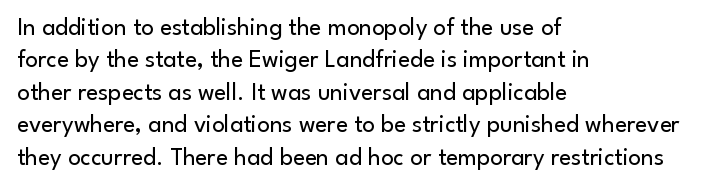
The image shows 25 px text type, upright; set left-aligned, normal line spacing (1.3x), normal letter spacing, not underlined.
